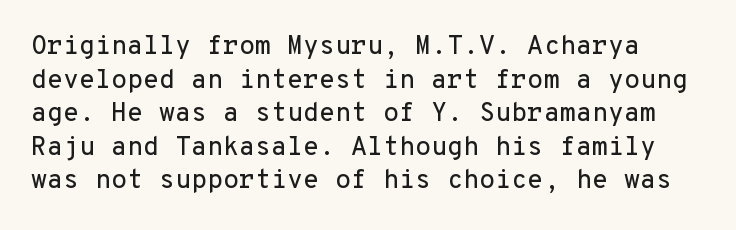
Vertical spacing — default. Nothing unusual about the tracking: characters are spaced as the font intends. Plain, unruled lines of type. Every character sits straight up, as roman type does.
